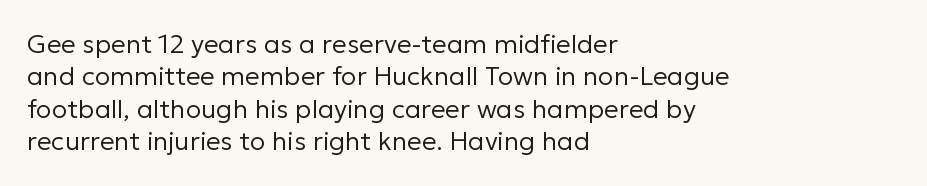
The image shows 26 px text type, upright; set left-aligned, normal line spacing (1.25x), normal letter spacing, not underlined.
